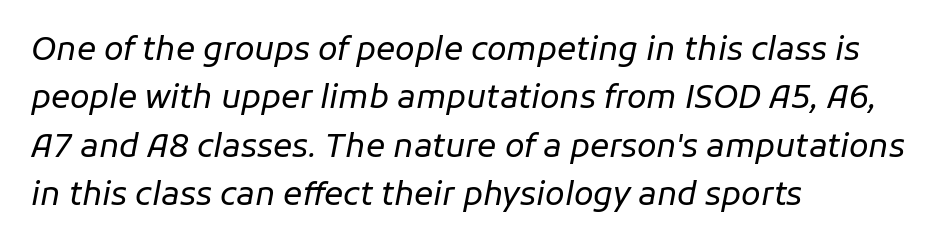
Weight class: somewhere from thin through regular. Honestly, the letter spacing is just normal — you wouldn't notice it. Rendered with sloped, italic letterforms. All the whitespace from short lines collects on the right.
